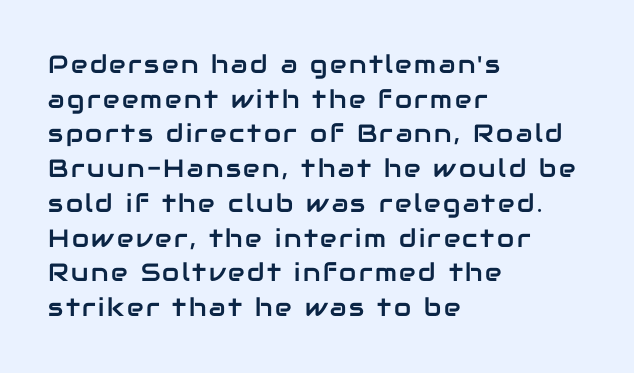
Q: Is the text italic (slanted)? A: No, it is upright.
Q: Is the text underlined? A: No.
Q: How is the paragraph aligned? A: Left-aligned.
Q: Is the spacing between lines tight, normal or loose? A: Normal.
